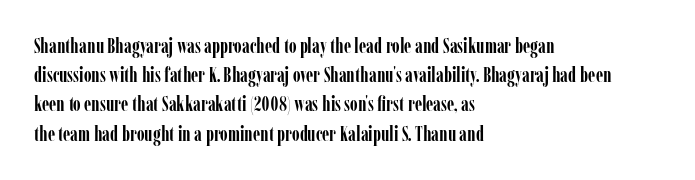
The glyphs are unaccompanied by any horizontal stroke below them. Line spacing here is normal. It's the straight-up-and-down kind of type. A dark, heavy texture on the line: the type is bold. The text block is weighted toward the left margin, trailing off unevenly rightward. Characters follow at the spacing the type designer built in.
